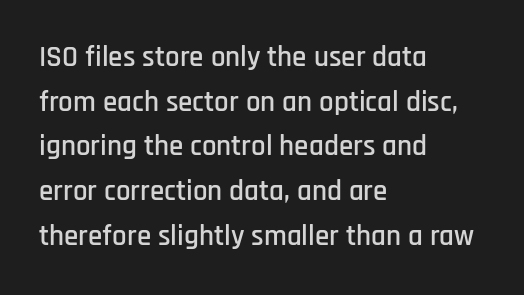
Q: Is the text italic (slanted)? A: No, it is upright.
Q: Is the typeface a serif or a sans-serif typeface? A: Sans-serif.
Q: Is the text underlined? A: No.
Q: How is the paragraph aligned? A: Left-aligned.
Q: Is the spacing between letters normal or unusually wide? A: Normal.
Q: Is the spacing between lines tight, normal or loose? A: Normal.
Q: Width (condensed, normal, or wide)? A: Condensed.
Q: Stroke contrast? A: Low.
Q: x-height? A: Large.
Q: Monospaced? A: No.
